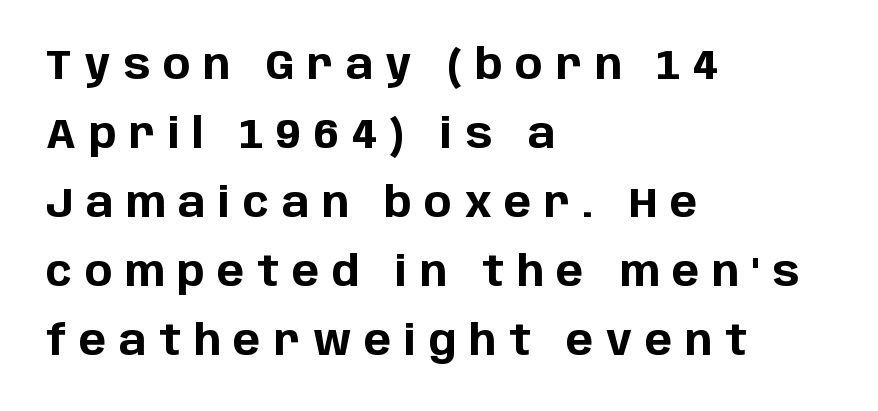
This rendering employs a face without finishing strokes, i.e., a sans-serif. This is heavy type, rendered in bold. The rendering uses a moderate line-height, typical for paragraphs. The lettering holds an erect, upright posture throughout. This sample has the flowing, uneven cadence of proportional lettering.
